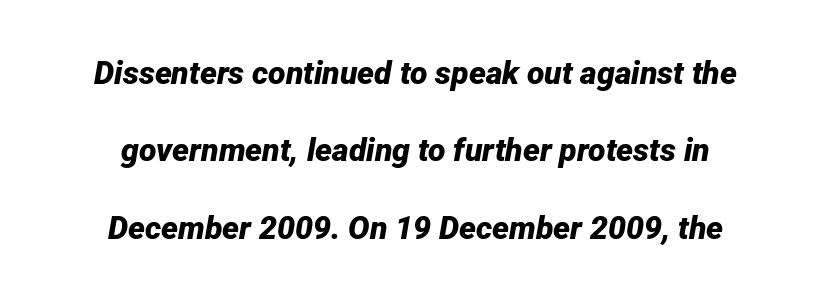
A typesetter would mark this as italic. This sample has the flowing, uneven cadence of proportional lettering. Letters rest on an invisible, unmarked baseline. Observe the ordinary spacing: letters are neighbours, not strangers.
